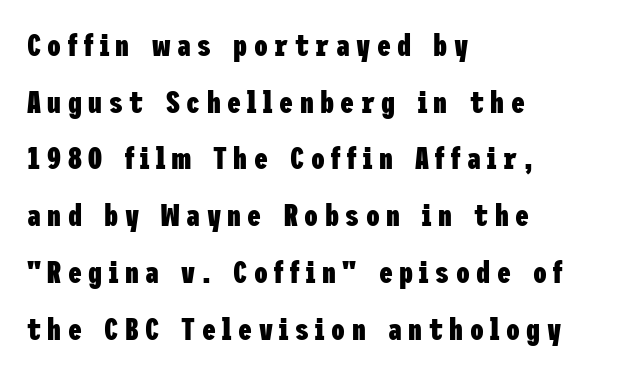
The image shows 31 px heavy, condensed sans-serif type, upright; set left-aligned, line spacing 1.83x, unusually wide letter spacing (+0.21 em), not underlined; low stroke contrast and a medium x-height.
